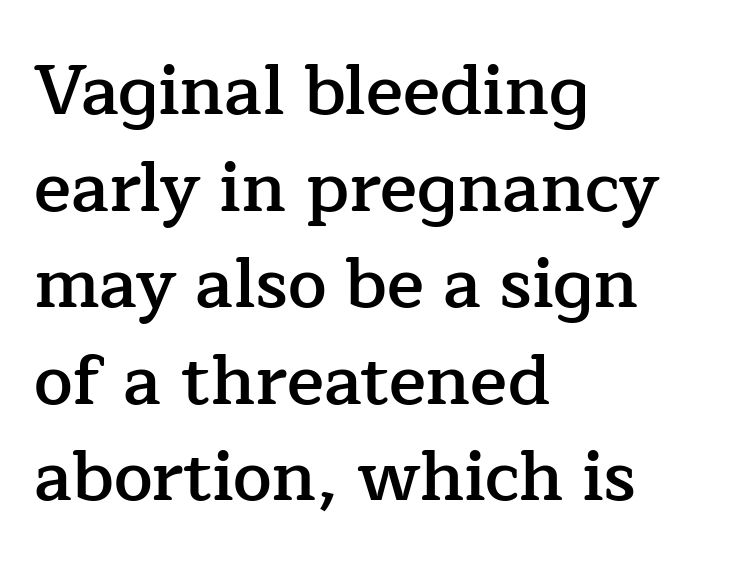
{"serif": "yes", "italic": "no", "bold": "semi", "weight": "semibold", "width": "normal", "stroke_contrast": "low", "x_height": "medium", "monospaced": "no", "underline": "no", "align": "left", "line_spacing": "normal", "line_spacing_ratio": 1.4, "letter_spacing": "normal", "letter_spacing_em": 0.0, "glyph_px": 69}
